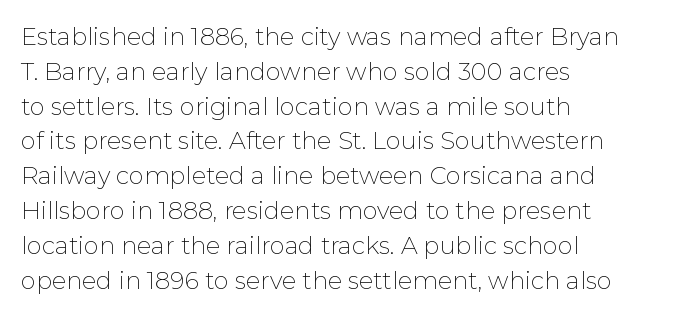
Summary of weight: not heavy and not bold. The passage shown stacks its lines at a standard gap. Upright lettering throughout. Tracking value appears to be zero — textbook default spacing.
